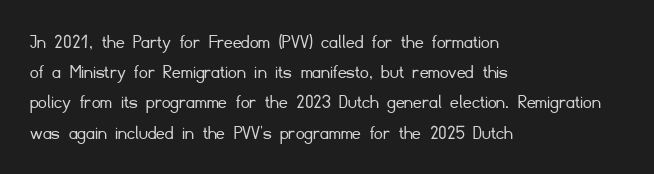
Regarding leading, the lines here are spaced in the standard way. Underline: absent. A classic flush-left, rag-right setting is used for this passage. Every character sits straight up, as roman type does.
